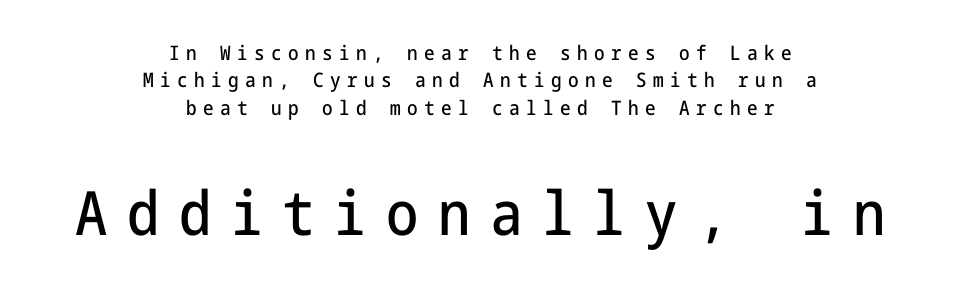
Caption: upper text group reduced, lower text group enlarged. Does the type have serifs? No, each stem ends abruptly. Observe the wide spacing: letters keep a clear distance from each other. The space beneath each line is pristine and unruled. Is there any slant? The stems are plumb.
